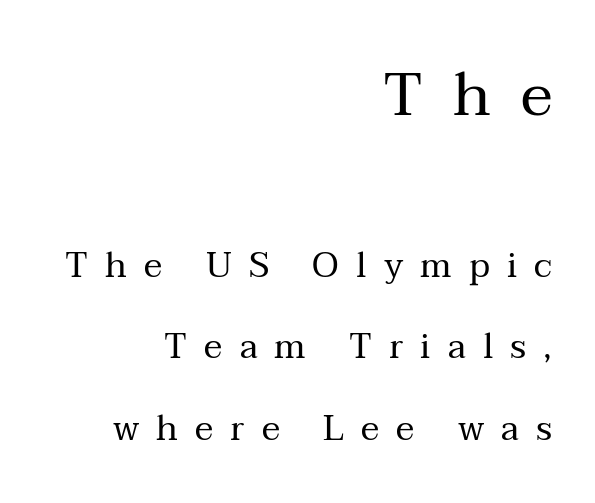
In this sample the first text group is rendered at the bigger scale. Is the stroke heavy? The answer is a plain regular-or-lighter. Teacher's note: observe the even right margin — that is flush-right alignment. This sample uses a serif face.
